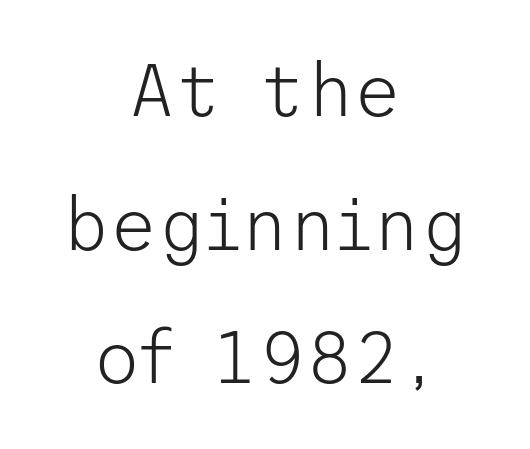
Underline: absent. You could call the tracking neutral — neither tight nor loose. Centered paragraph, ragged on both sides. In terms of posture, this sample is upright. Stroke terminals: plain, sans-serif.
